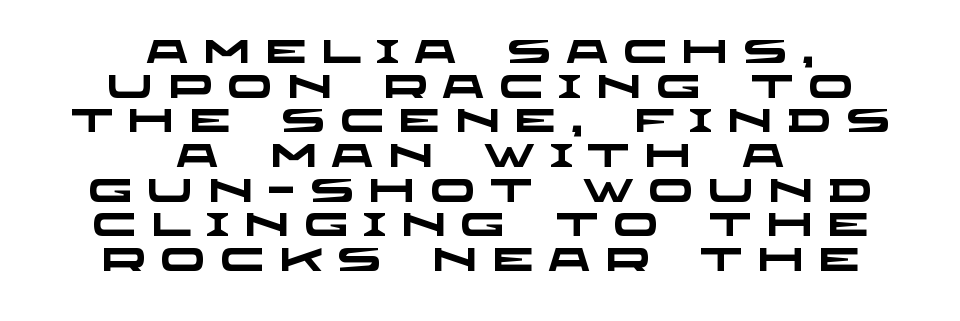
The baseline area is clear. The passage shown has open, widely tracked lettering throughout. Line starts and ends both wander, symmetrically. Unlike a traditional serif, this face leaves its strokes unadorned. Each glyph is drawn with heavy, bold strokes.
